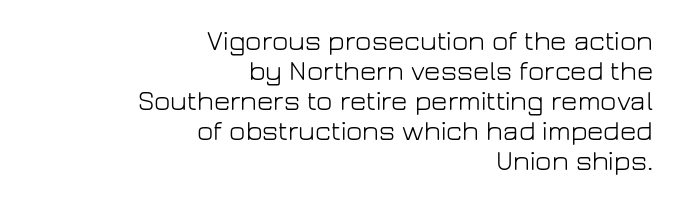
{"serif": "no", "italic": "no", "bold": "no", "weight": "light", "width": "normal", "stroke_contrast": "low", "x_height": "medium", "monospaced": "no", "underline": "no", "align": "right", "line_spacing": "tight", "line_spacing_ratio": 1.07, "letter_spacing": "normal", "letter_spacing_em": 0.0, "glyph_px": 28}
